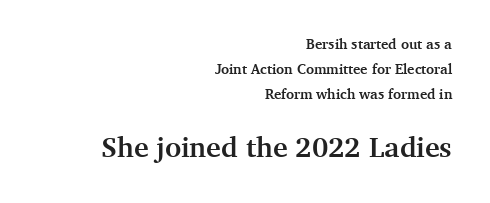
Q: Is the text bold? A: Yes.
Q: Is the text italic (slanted)? A: No, it is upright.
Q: Is the typeface a serif or a sans-serif typeface? A: Serif.
Q: Is the text underlined? A: No.
Q: How is the paragraph aligned? A: Right-aligned.
Q: Is the spacing between letters normal or unusually wide? A: Normal.
Q: Which block of text is set in a larger size, the first (top) or the second (bottom)? A: The second (bottom) one.
Q: Width (condensed, normal, or wide)? A: Normal.
Q: Stroke contrast? A: Medium.
Q: x-height? A: Medium.
Q: Monospaced? A: No.
